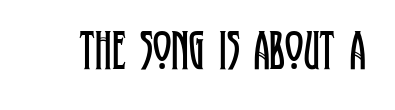
You can tell it's not italic because the verticals are truly vertical. Weight: not bold — regular or lighter. The face used here is seriffed, in the tradition of book romans. A typesetter would call this proportional, since set widths differ per character. The rendering keeps characters at their native spacing.
